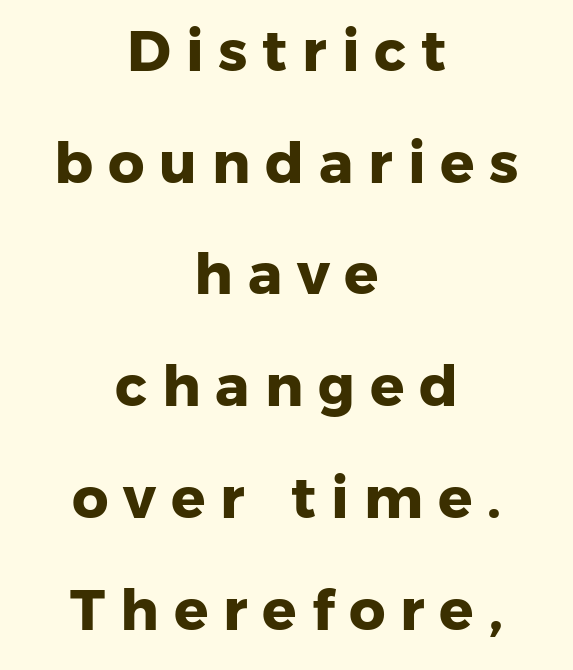
Check where the strokes stop: nothing finishes them off — pure sans. Leading is clearly above the norm, producing a sparse column. In terms of weight, the rendering is a true, heavy bold. Loose tracking; the words dissolve into strings of separated letters. The text block is weighted toward neither margin, spreading evenly from the middle. Decoration check: the copy has no underline.
